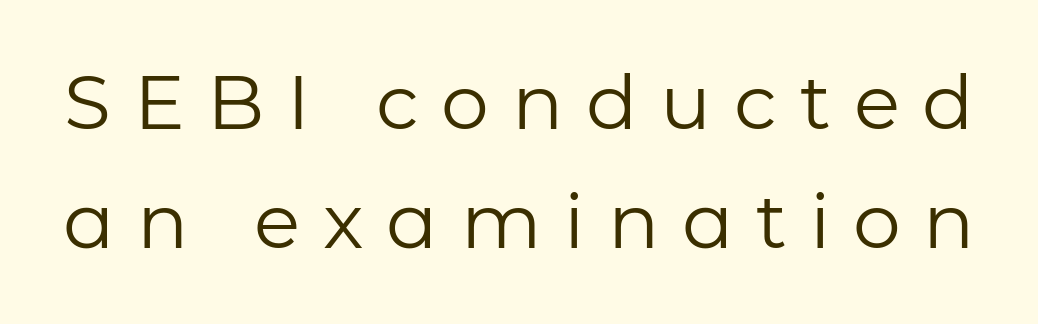
The image shows 76 px regular-weight sans-serif type, upright; set normal line spacing (1.57x), unusually wide letter spacing (+0.3 em), not underlined; low stroke contrast and a medium x-height.
